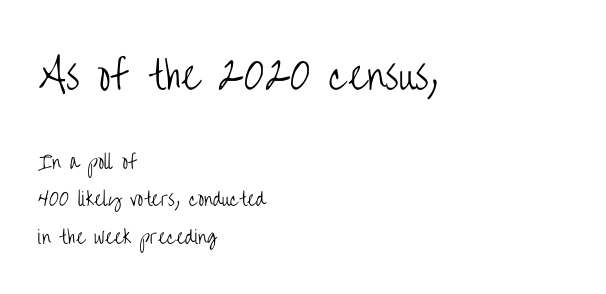
The image shows 37 px light, condensed sans-serif type, upright; set left-aligned, loose line spacing (2.07x), normal letter spacing, not underlined; the first (top) block is 2.06x larger; low stroke contrast and a large x-height.
